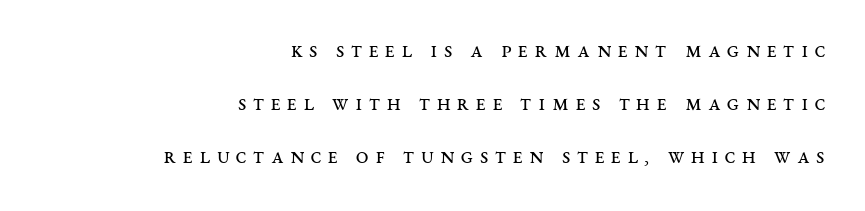
Q: Is the text bold? A: No.
Q: Is the text italic (slanted)? A: No, it is upright.
Q: Is the text underlined? A: No.
Q: How is the paragraph aligned? A: Right-aligned.
Q: Is the spacing between letters normal or unusually wide? A: Unusually wide.
Q: Is the spacing between lines tight, normal or loose? A: Loose.
